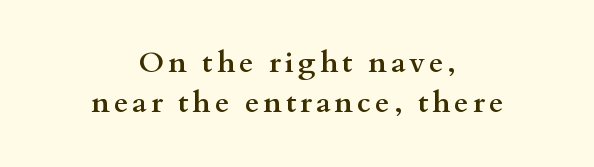
Unlike a clean sans, this face finishes its strokes with serifs. Compared with a flush-left layout, this one balances lines on the center instead. The specimen reads as upright at a glance. In terms of weight, the rendering is a true, heavy bold. Check under the words: just untouched page. You could not count columns in this text — the font is proportionally spaced.
